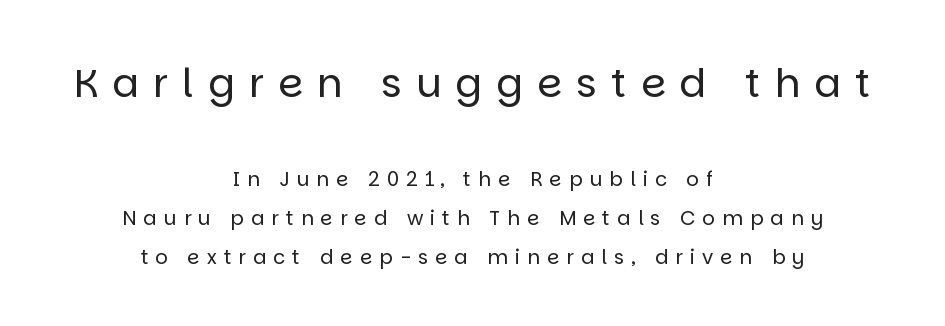
The image shows 40 px regular-weight sans-serif type, upright; set centered, loose line spacing (1.95x), unusually wide letter spacing (+0.35 em), not underlined; the first (top) block is 2.0x larger; low stroke contrast and a large x-height.
